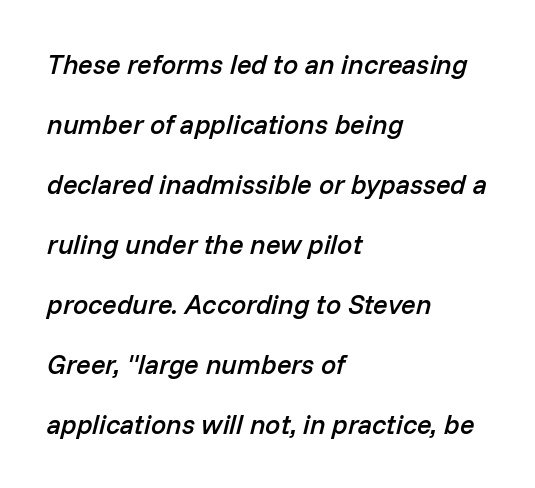
Strokes here are thickened, but only to semibold level. The ragged edge is on the right, which tells us the setting is flush left. In terms of leading, this rendering errs on the spacious side. Decoration check: the copy has no underline. You can tell it's italic because the verticals aren't actually vertical.
